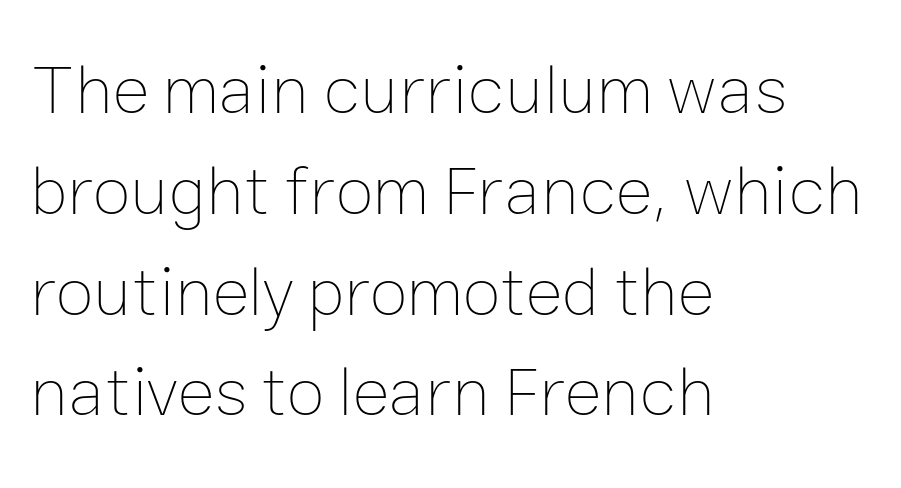
The face used here is proportionally spaced, like ordinary book or web type. Where is the straight margin? On the left. In terms of letterspacing, this is plain default setting. Compared with typical paragraphs, the rows here are spaced about the same. Every character sits straight up, as roman type does.
